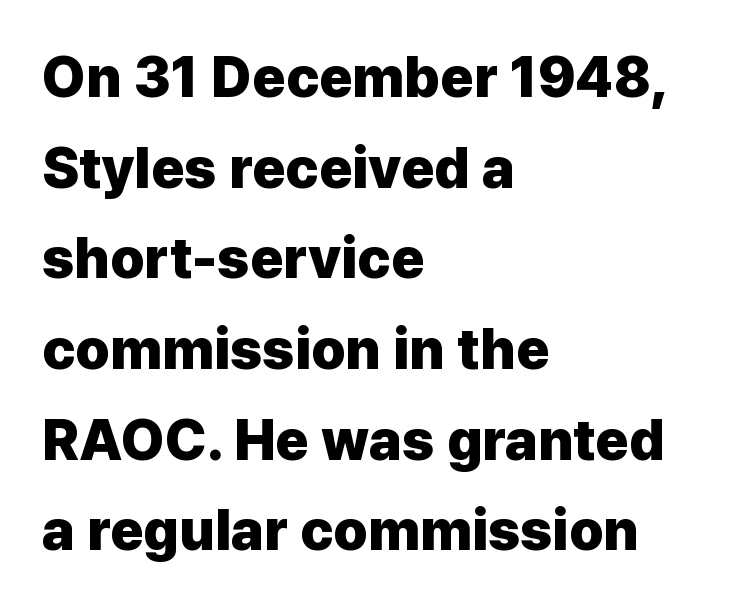
You can tell it's not italic because the verticals are truly vertical. Every letter is thick-stroked: bold, no question. The rendering uses natural spacing where letterforms have individual widths. This sample keeps an unexceptional amount of space between lines.
